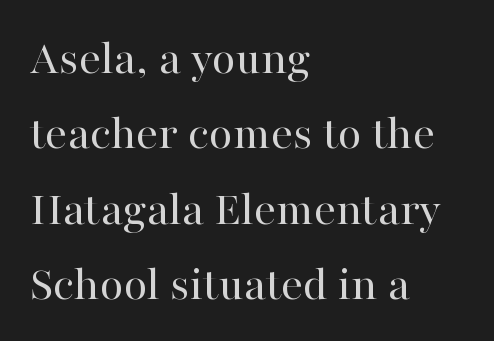
The image shows 49 px regular-weight serif type, upright; set left-aligned, normal line spacing (1.54x), normal letter spacing, not underlined; high stroke contrast and a medium x-height.
